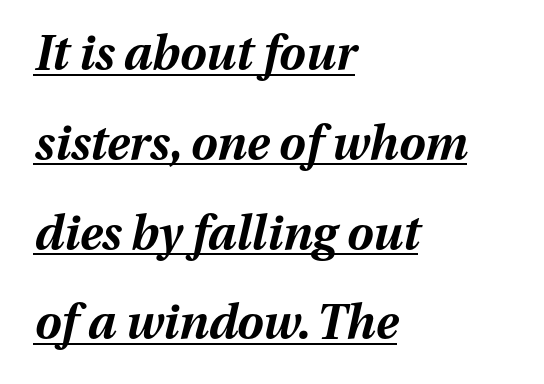
The letters advance in unequal steps, a hallmark of proportional type. The rendering anchors every line to the left-hand side. Does the lettering tilt? It does — this is italic. This sample uses plain, unmodified letter spacing.
